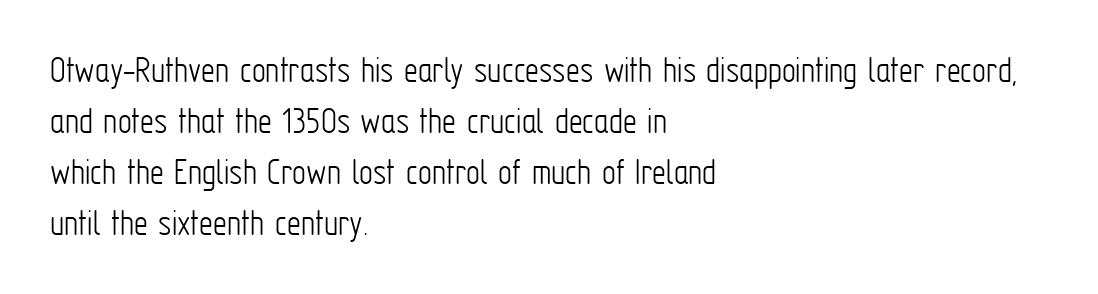
{"serif": "no", "italic": "no", "bold": "no", "weight": "light", "width": "condensed", "stroke_contrast": "low", "x_height": "medium", "monospaced": "no", "underline": "no", "align": "left", "line_spacing": "normal", "line_spacing_ratio": 1.31, "letter_spacing": "normal", "letter_spacing_em": 0.0, "glyph_px": 39}
